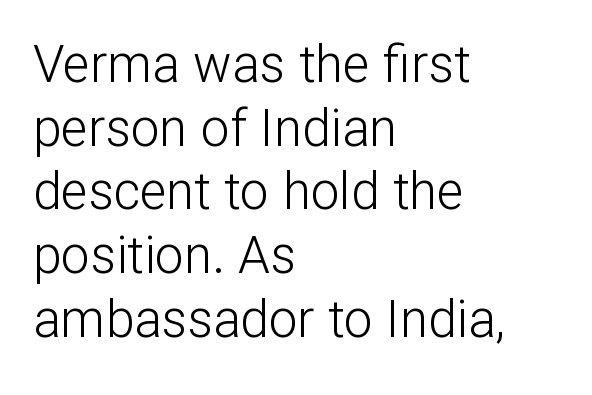
The image shows 51 px light sans-serif type, upright; set left-aligned, normal line spacing (1.25x), normal letter spacing, not underlined; low stroke contrast and a medium x-height.
